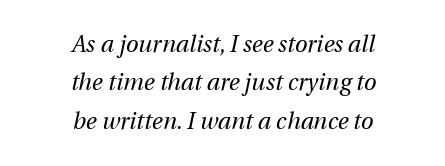
Short note: letters normally spaced. The paragraph has two soft edges and a firm central axis. Heaviness? Minimal to ordinary, like unemphasized prose. Check the space under the baseline: it is left empty. Rendered with sloped, italic letterforms.
